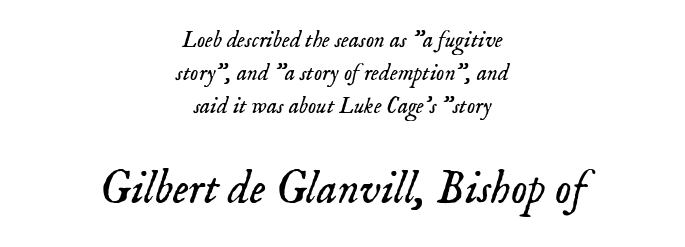
Q: Is the text bold? A: No.
Q: Is the text italic (slanted)? A: Yes, it leans right by about 18 degrees.
Q: Is the typeface a serif or a sans-serif typeface? A: Serif.
Q: Is the text underlined? A: No.
Q: How is the paragraph aligned? A: Centered.
Q: Is the spacing between letters normal or unusually wide? A: Normal.
Q: Is the spacing between lines tight, normal or loose? A: Normal.
Q: Which block of text is set in a larger size, the first (top) or the second (bottom)? A: The second (bottom) one.
Q: Width (condensed, normal, or wide)? A: Normal.
Q: Stroke contrast? A: Low.
Q: x-height? A: Small.
Q: Monospaced? A: No.
